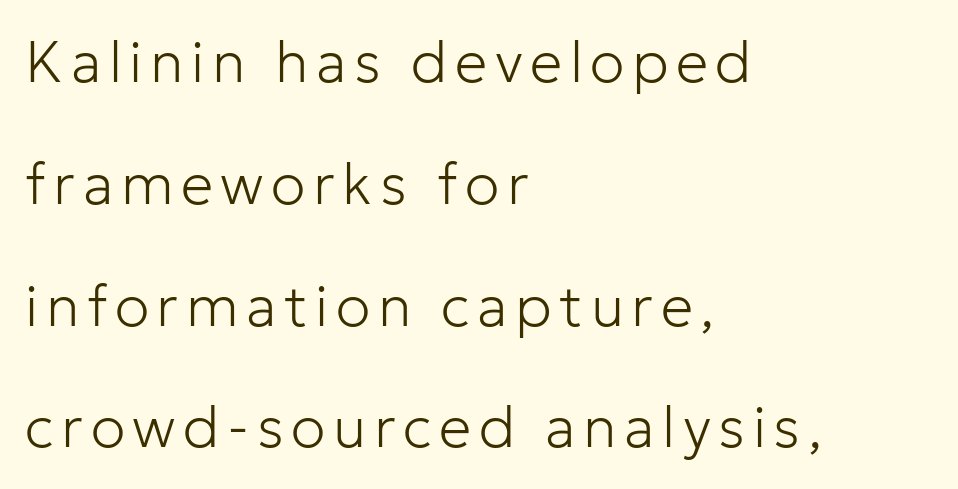
The image shows 58 px light sans-serif type, upright; set left-aligned, loose line spacing (2.1x), not underlined; low stroke contrast and a medium x-height.
